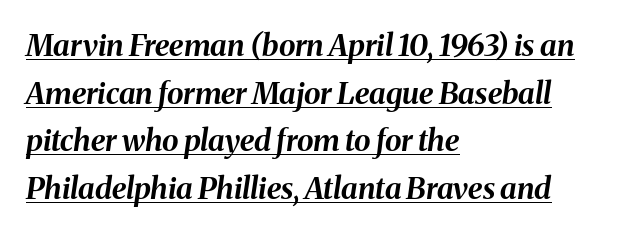
Inter-character spacing is left at the font's built-in metrics. Tall strokes in this sample are angled rather than plumb. Caption: bold face, heavy strokes. This rendering uses left alignment, leaving the right contour irregular. Honestly, the underline is the first thing you notice here. The rendering uses natural spacing where letterforms have individual widths.
